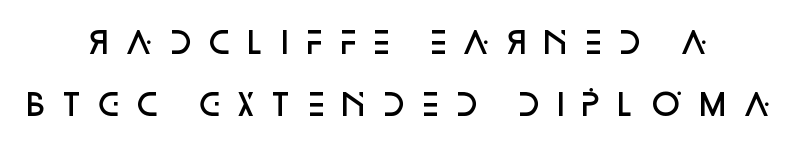
The image shows 30 px semibold sans-serif type, upright; set centered, loose line spacing (2.08x), unusually wide letter spacing (+0.3 em), not underlined; low stroke contrast and a large x-height.
